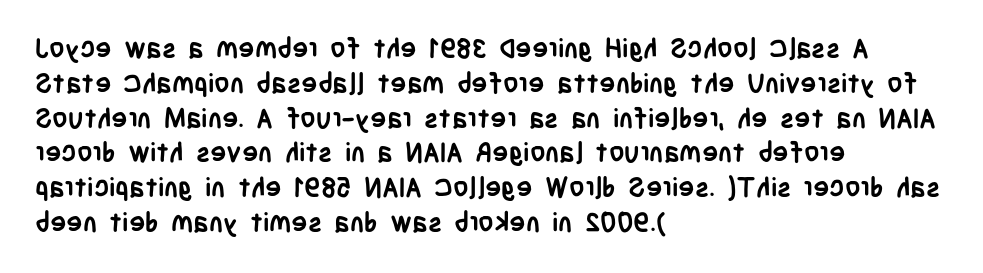
The words here are not underlined. Style check: upright. Typesetter's note: full bold, strokes at maximum text heaviness. Left-aligned paragraph, ragged on the right. One glance says typical: line gaps are just what's usual. Look at the tracking — it's just the regular setting, nothing added.
